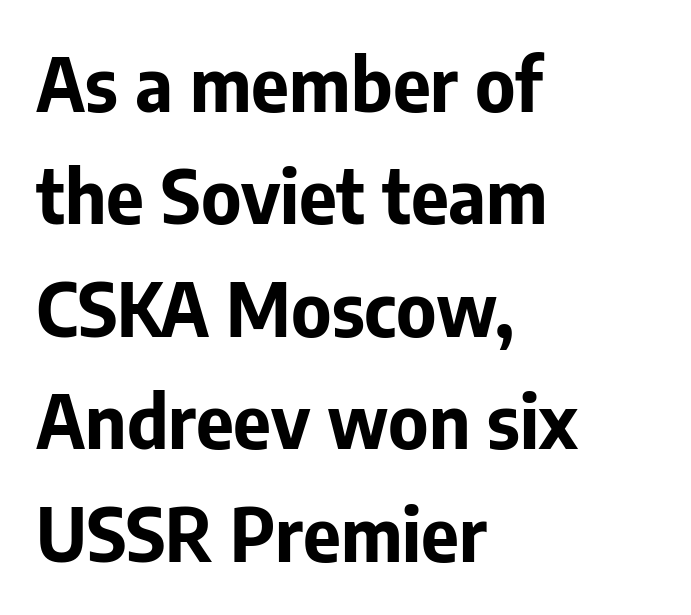
{"serif": "no", "italic": "no", "bold": "yes", "weight": "bold", "width": "normal", "stroke_contrast": "low", "x_height": "medium", "monospaced": "no", "underline": "no", "align": "left", "line_spacing": "normal", "line_spacing_ratio": 1.54, "letter_spacing": "normal", "letter_spacing_em": 0.0, "glyph_px": 73}
